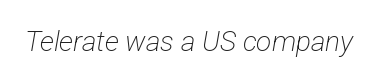
Q: Is the text bold? A: No.
Q: Is the typeface a serif or a sans-serif typeface? A: Sans-serif.
Q: Is the text underlined? A: No.
Q: Is the spacing between letters normal or unusually wide? A: Normal.
Q: Width (condensed, normal, or wide)? A: Condensed.
Q: Stroke contrast? A: Low.
Q: x-height? A: Medium.
Q: Monospaced? A: No.
